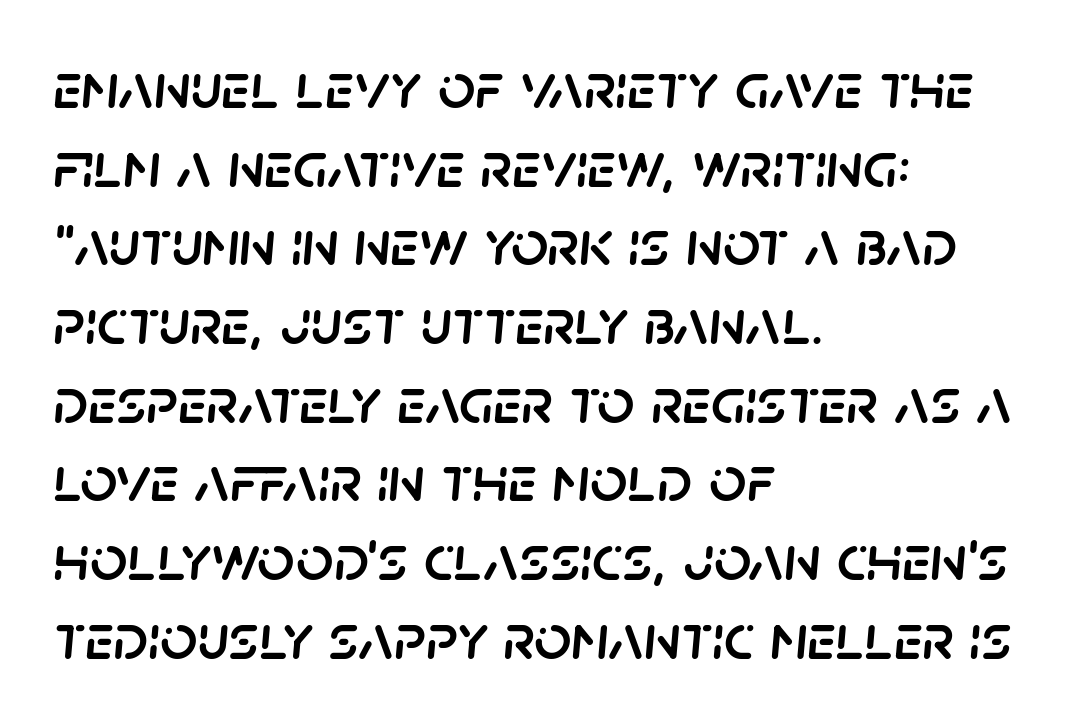
{"italic": "yes", "lean": "right", "slant_degrees": 5, "width": "normal", "stroke_contrast": "low", "x_height": "large", "monospaced": "no", "underline": "no", "align": "left", "line_spacing_ratio": 1.21, "letter_spacing": "normal", "letter_spacing_em": 0.0, "glyph_px": 65}
